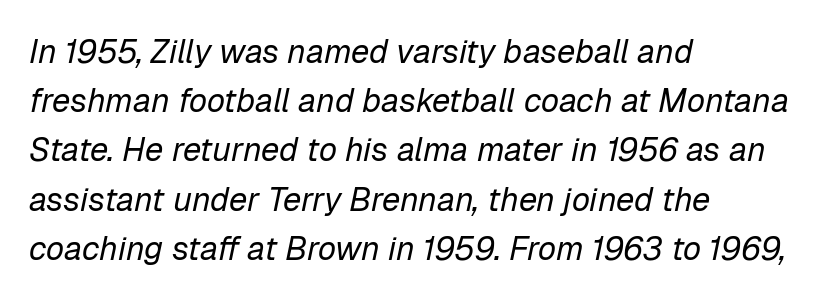
The image shows 33 px regular-weight type, italic (leaning right); set left-aligned, normal line spacing (1.49x), normal letter spacing, not underlined; low stroke contrast and a medium x-height.
